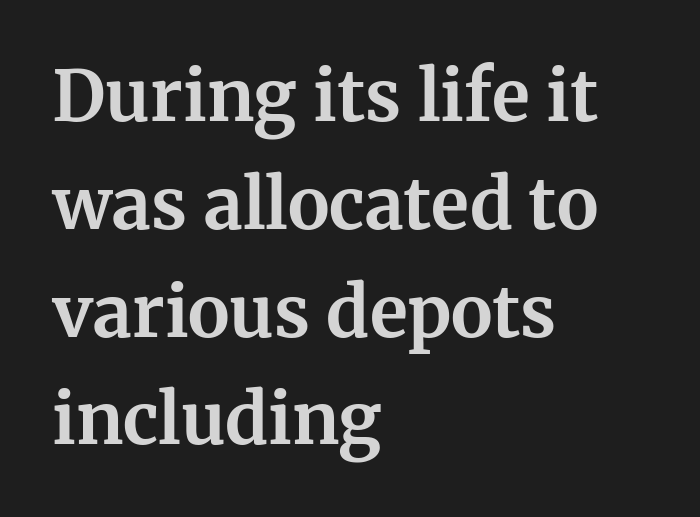
The image shows 70 px bold serif type, upright; set left-aligned, normal line spacing (1.54x), normal letter spacing, not underlined; medium stroke contrast and a medium x-height.
